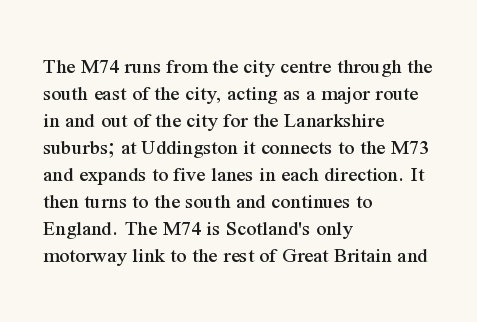
{"italic": "no", "underline": "no", "align": "left", "line_spacing_ratio": 1.23, "letter_spacing": "normal", "letter_spacing_em": 0.0, "glyph_px": 22}
